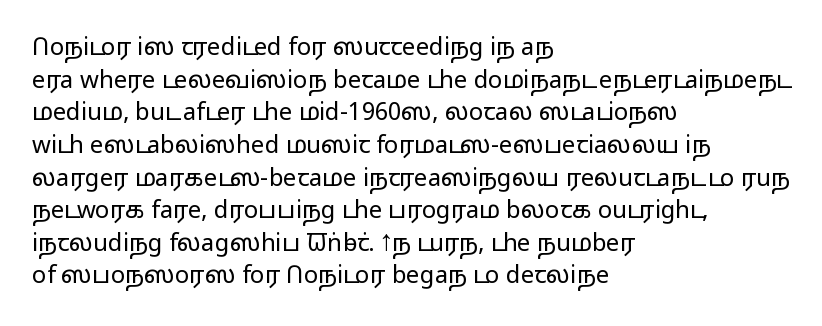
The image shows 24 px text type, upright; set left-aligned, normal line spacing (1.36x), normal letter spacing, not underlined.
